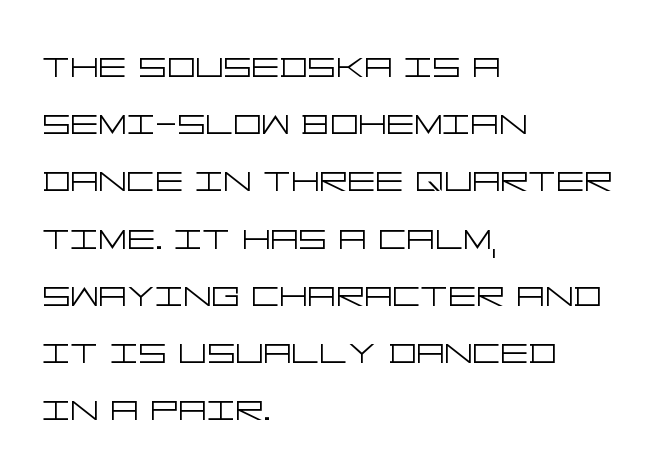
Q: Is the text bold? A: No.
Q: Is the text italic (slanted)? A: No, it is upright.
Q: Is the typeface a serif or a sans-serif typeface? A: Sans-serif.
Q: Is the text underlined? A: No.
Q: How is the paragraph aligned? A: Left-aligned.
Q: Is the spacing between letters normal or unusually wide? A: Normal.
Q: Is the spacing between lines tight, normal or loose? A: Normal.
Q: Width (condensed, normal, or wide)? A: Wide.
Q: Stroke contrast? A: Low.
Q: x-height? A: Large.
